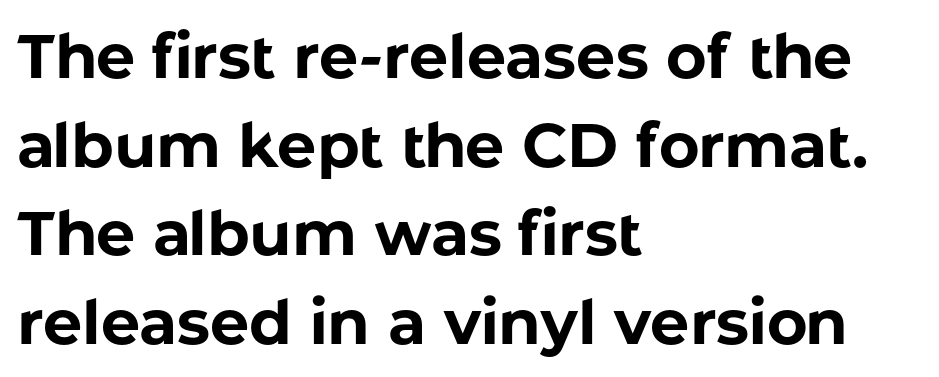
Q: Is the text bold? A: Yes.
Q: Is the text italic (slanted)? A: No, it is upright.
Q: Is the typeface a serif or a sans-serif typeface? A: Sans-serif.
Q: Is the text underlined? A: No.
Q: How is the paragraph aligned? A: Left-aligned.
Q: Is the spacing between letters normal or unusually wide? A: Normal.
Q: Is the spacing between lines tight, normal or loose? A: Normal.
Q: Width (condensed, normal, or wide)? A: Normal.
Q: Stroke contrast? A: Low.
Q: x-height? A: Medium.
Q: Monospaced? A: No.
